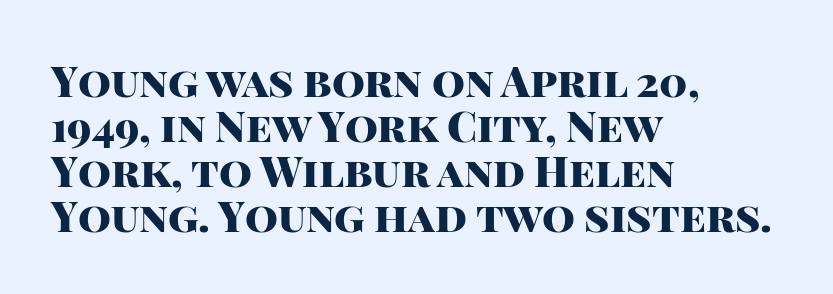
The image shows 42 px heavy sans-serif type, upright; set left-aligned, tight line spacing (1.07x), normal letter spacing, not underlined; high stroke contrast and a large x-height.
